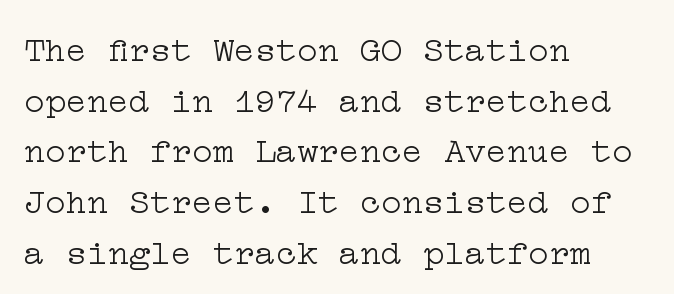
Any mark beneath the type? The region is blank. A roman cut, with each character standing at attention. The letterforms sit shoulder to shoulder at normal distance. If you drew a ruler down the left edge, every line would touch it. The font family rendered here belongs to the serif group. Honestly, the row spacing looks completely unremarkable.
